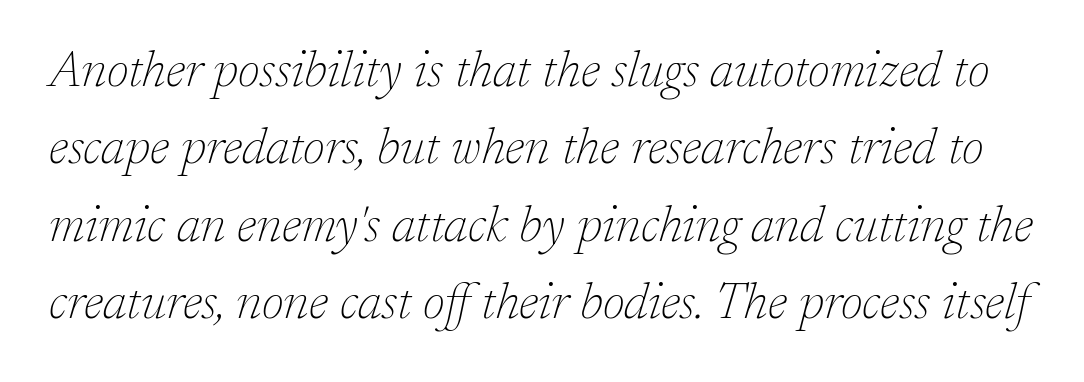
{"serif": "yes", "italic": "yes", "lean": "right", "slant_degrees": 17, "bold": "no", "weight": "thin", "width": "normal", "stroke_contrast": "low", "x_height": "medium", "monospaced": "no", "underline": "no", "line_spacing": "normal", "line_spacing_ratio": 1.55, "letter_spacing": "normal", "letter_spacing_em": 0.0, "glyph_px": 50}
